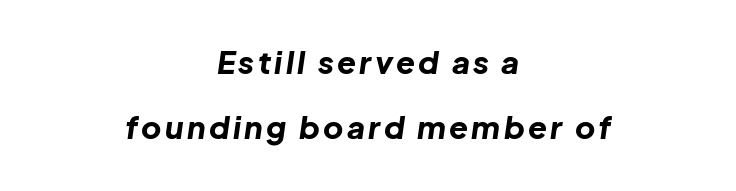
Q: Is the text bold? A: Yes.
Q: Is the text italic (slanted)? A: Yes, it leans right by about 8 degrees.
Q: Is the text underlined? A: No.
Q: How is the paragraph aligned? A: Centered.
Q: Is the spacing between lines tight, normal or loose? A: Loose.
Q: Width (condensed, normal, or wide)? A: Normal.
Q: Stroke contrast? A: Low.
Q: x-height? A: Medium.
Q: Monospaced? A: No.
